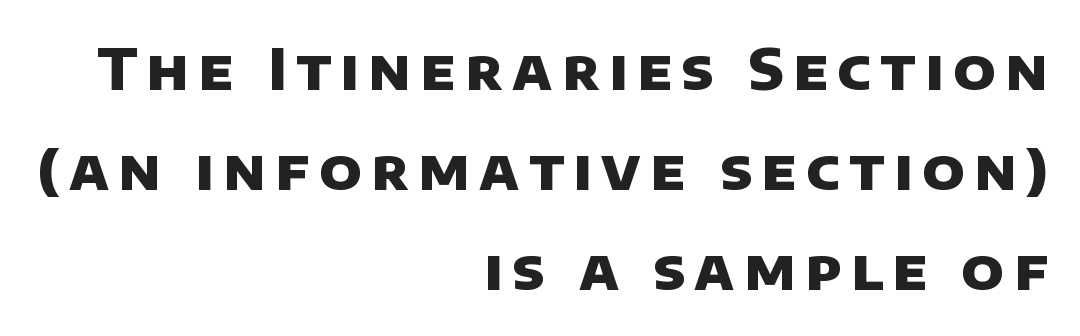
Q: Is the text bold? A: Yes.
Q: Is the typeface a serif or a sans-serif typeface? A: Sans-serif.
Q: Is the text underlined? A: No.
Q: How is the paragraph aligned? A: Right-aligned.
Q: Width (condensed, normal, or wide)? A: Normal.
Q: Stroke contrast? A: Low.
Q: x-height? A: Large.
Q: Monospaced? A: No.
